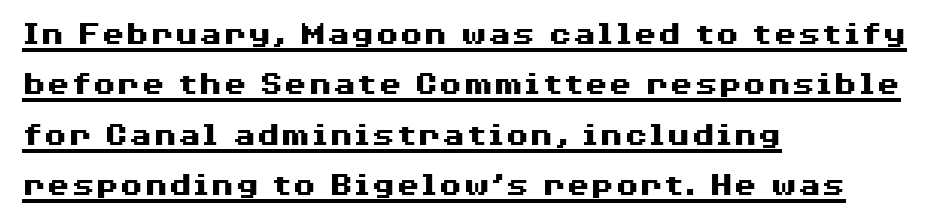
Q: Is the text bold? A: Yes.
Q: Is the text italic (slanted)? A: No, it is upright.
Q: Is the typeface a serif or a sans-serif typeface? A: Sans-serif.
Q: Is the text underlined? A: Yes.
Q: How is the paragraph aligned? A: Left-aligned.
Q: Is the spacing between letters normal or unusually wide? A: Normal.
Q: Is the spacing between lines tight, normal or loose? A: Normal.
Q: Width (condensed, normal, or wide)? A: Wide.
Q: Stroke contrast? A: Medium.
Q: x-height? A: Medium.
Q: Monospaced? A: No.
